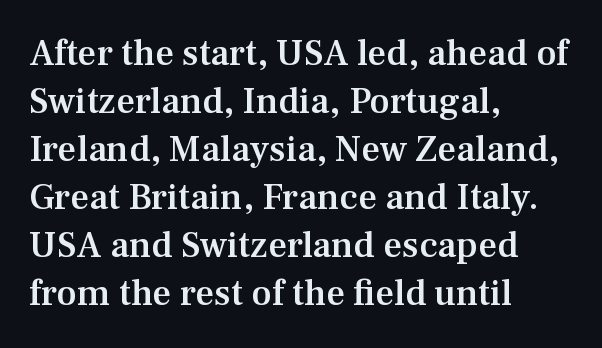
The image shows 37 px semibold serif type, upright; set left-aligned, normal line spacing (1.3x), normal letter spacing, not underlined; medium stroke contrast and a medium x-height.
